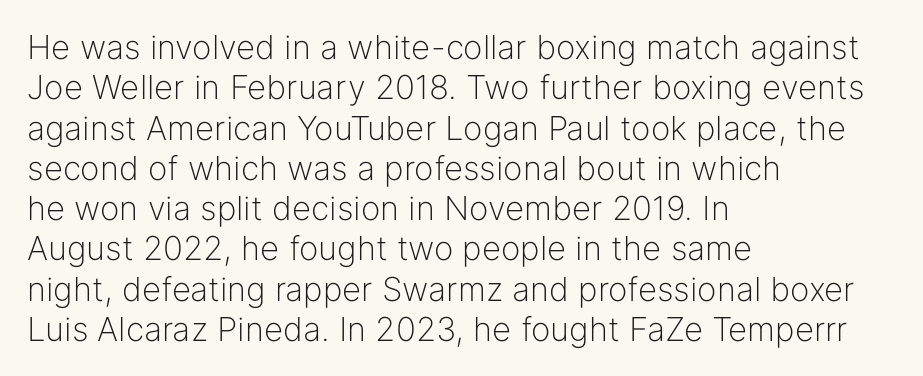
Q: Is the text bold? A: No.
Q: Is the text italic (slanted)? A: No, it is upright.
Q: Is the typeface a serif or a sans-serif typeface? A: Sans-serif.
Q: Is the text underlined? A: No.
Q: How is the paragraph aligned? A: Left-aligned.
Q: Is the spacing between letters normal or unusually wide? A: Normal.
Q: Width (condensed, normal, or wide)? A: Normal.
Q: Stroke contrast? A: Low.
Q: x-height? A: Medium.
Q: Monospaced? A: No.
